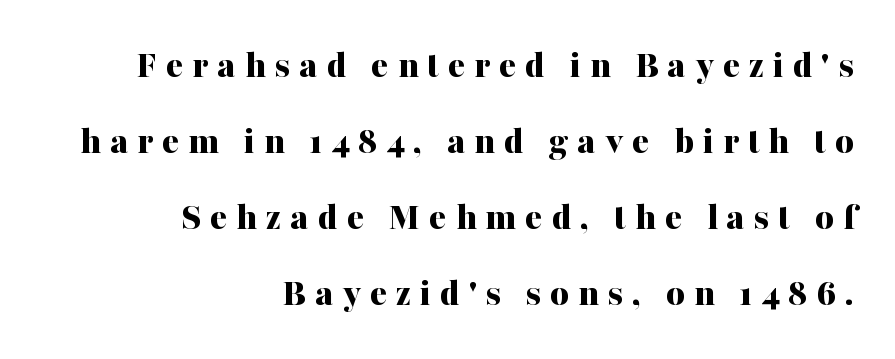
This sample uses an upright cut, with every glyph sitting square on the baseline. The letters advance in unequal steps, a hallmark of proportional type. Does the copy run flush right? Yes — the right margin is perfectly even. In terms of weight, the rendering is a true, heavy bold. Is there much room between lines? Yes — plenty of vertical air separates them.
